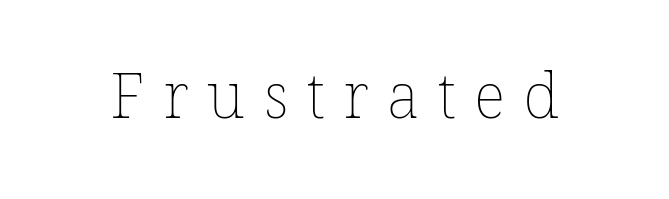
{"bold": "no", "weight": "thin", "width": "normal", "stroke_contrast": "low", "x_height": "medium", "monospaced": "no", "underline": "no", "letter_spacing": "wide", "letter_spacing_em": 0.29, "glyph_px": 63}
